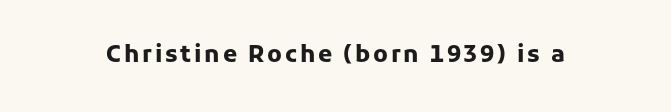
{"italic": "no", "bold": "yes", "underline": "no", "glyph_px": 23}
